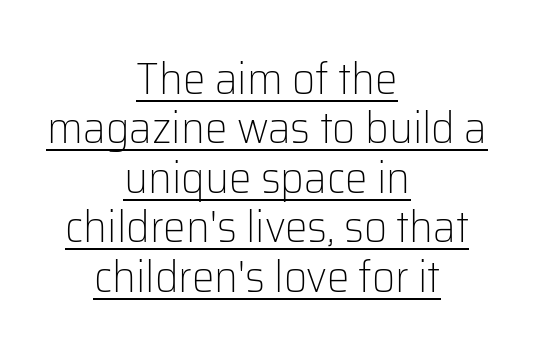
The image shows 45 px light sans-serif type, upright; set centered, tight line spacing (1.1x), normal letter spacing, underlined; low stroke contrast and a medium x-height.
